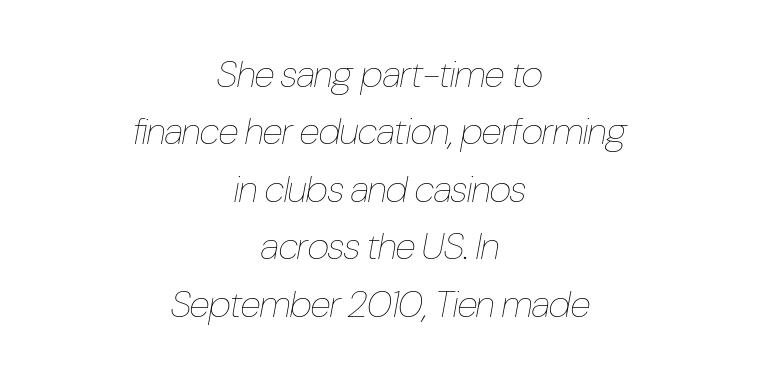
{"italic": "yes", "lean": "right", "slant_degrees": 10, "bold": "no", "weight": "thin", "width": "condensed", "stroke_contrast": "low", "x_height": "medium", "monospaced": "no", "underline": "no", "align": "center", "line_spacing": "normal", "line_spacing_ratio": 1.51, "letter_spacing": "normal", "letter_spacing_em": 0.0, "glyph_px": 38}
